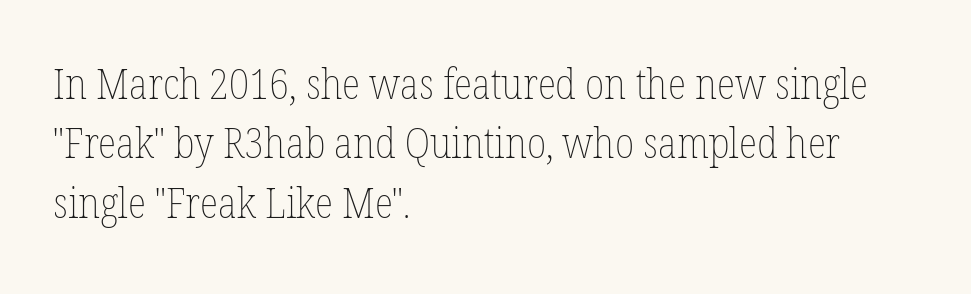
{"italic": "no", "bold": "no", "weight": "thin", "width": "condensed", "stroke_contrast": "low", "x_height": "medium", "monospaced": "no", "underline": "no", "align": "left", "line_spacing": "normal", "line_spacing_ratio": 1.38, "letter_spacing": "normal", "letter_spacing_em": 0.0, "glyph_px": 43}
